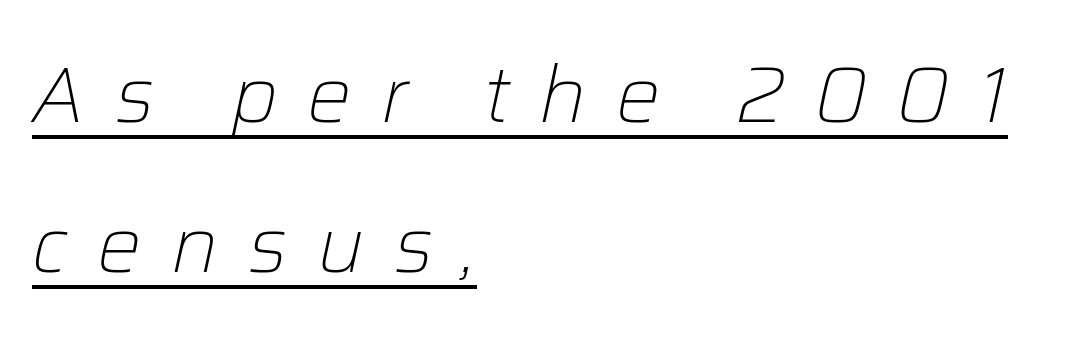
{"italic": "yes", "lean": "right", "slant_degrees": 12, "bold": "no", "weight": "light", "width": "normal", "stroke_contrast": "low", "x_height": "medium", "monospaced": "no", "underline": "yes", "align": "left", "line_spacing": "loose", "line_spacing_ratio": 1.9, "letter_spacing": "wide", "letter_spacing_em": 0.37, "glyph_px": 79}
